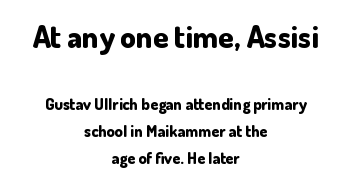
Q: Is the text bold? A: Yes.
Q: Is the text italic (slanted)? A: No, it is upright.
Q: Is the typeface a serif or a sans-serif typeface? A: Sans-serif.
Q: Is the text underlined? A: No.
Q: How is the paragraph aligned? A: Centered.
Q: Is the spacing between letters normal or unusually wide? A: Normal.
Q: Is the spacing between lines tight, normal or loose? A: Normal.
Q: Which block of text is set in a larger size, the first (top) or the second (bottom)? A: The first (top) one.
Q: Width (condensed, normal, or wide)? A: Normal.
Q: Stroke contrast? A: Low.
Q: x-height? A: Small.
Q: Monospaced? A: No.
